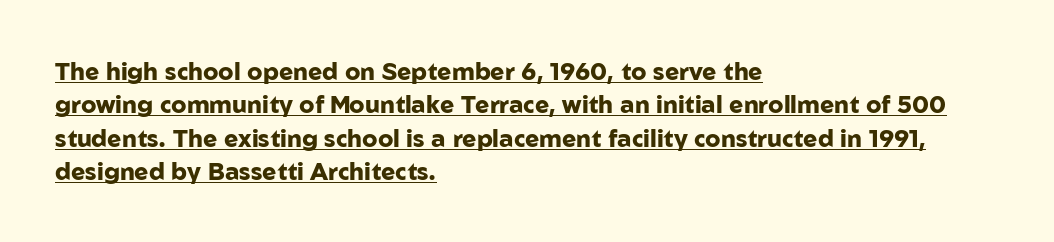
{"italic": "no", "bold": "yes", "underline": "yes", "align": "left", "line_spacing": "normal", "line_spacing_ratio": 1.39, "letter_spacing": "normal", "letter_spacing_em": 0.0, "glyph_px": 24}
